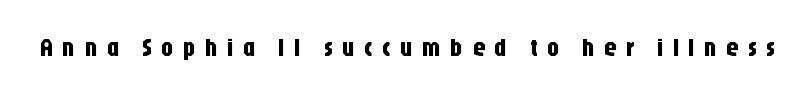
{"italic": "no", "underline": "no", "letter_spacing": "wide", "letter_spacing_em": 0.37, "glyph_px": 25}
